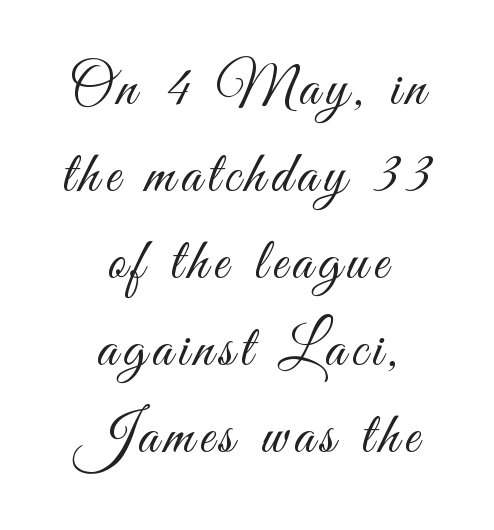
{"serif": "no", "bold": "no", "weight": "light", "width": "condensed", "stroke_contrast": "medium", "x_height": "small", "monospaced": "no", "underline": "no", "align": "center", "line_spacing": "normal", "line_spacing_ratio": 1.5, "glyph_px": 58}
